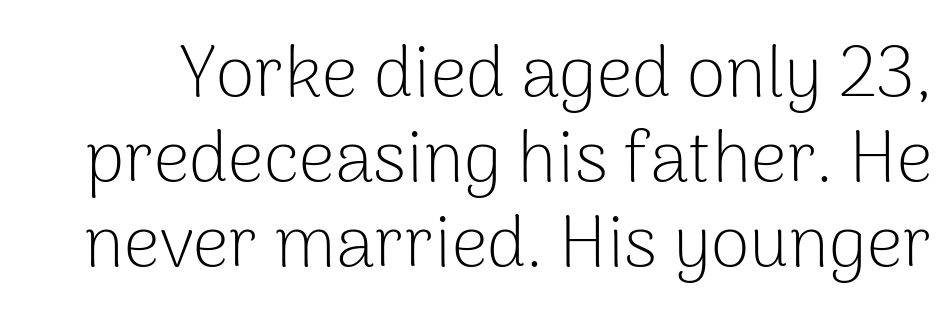
Weight: regular or lighter. Posture: upright roman. Looks like regular typesetting: each glyph gets only the width it needs. Each row of text sits above clean, open space. Nope, no serifs anywhere on these letters.
